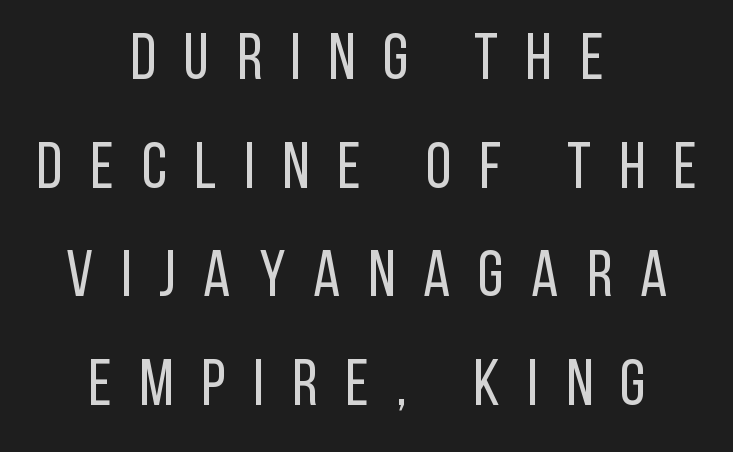
Note: no serifs on the glyphs. Quick note: interline space is typical. Italic: no, the glyphs are upright roman. The rag falls on both sides of this text block equally. The rendering uses natural spacing where letterforms have individual widths. Honestly, the letter spacing is so wide it's the main thing you notice.
